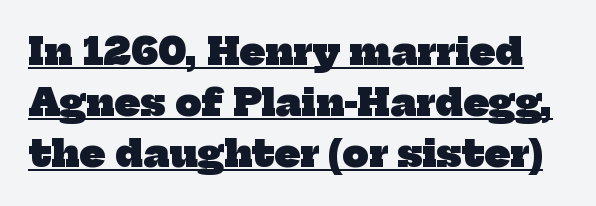
The image shows 37 px heavy serif type; set normal line spacing (1.38x), normal letter spacing, underlined; low stroke contrast and a medium x-height.
